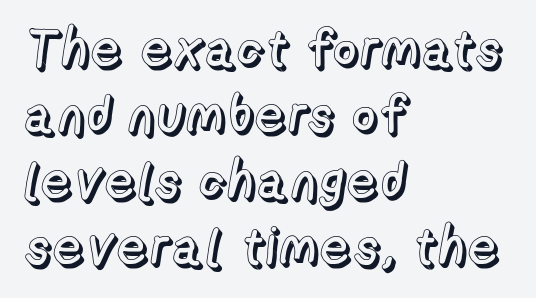
Reading down the column, the eye jumps a familiar distance to each next line. Does extra space separate the letters? No, they use regular spacing. One-word summary of the alignment: left. Character widths vary here, with narrow letters taking less room than wide ones. Decoration check: the copy has no underline.
